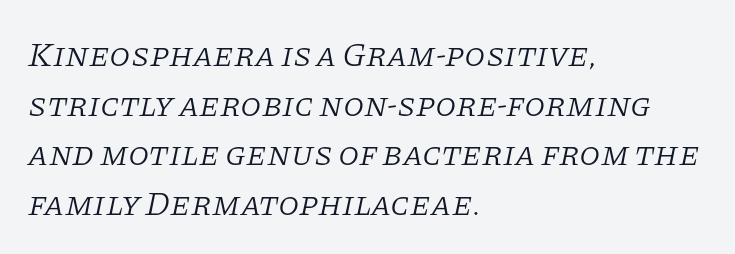
Q: Is the text bold? A: No.
Q: Is the text italic (slanted)? A: Yes, it leans right by about 11 degrees.
Q: Is the typeface a serif or a sans-serif typeface? A: Serif.
Q: Is the text underlined? A: No.
Q: How is the paragraph aligned? A: Left-aligned.
Q: Is the spacing between letters normal or unusually wide? A: Normal.
Q: Is the spacing between lines tight, normal or loose? A: Normal.
Q: Width (condensed, normal, or wide)? A: Normal.
Q: Stroke contrast? A: Low.
Q: x-height? A: Large.
Q: Monospaced? A: No.
